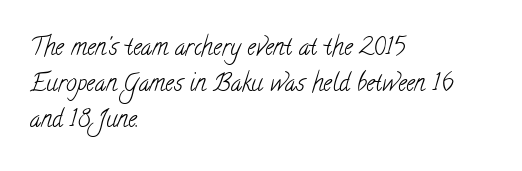
The image shows 24 px text type; set left-aligned, normal line spacing (1.5x), normal letter spacing, not underlined.
